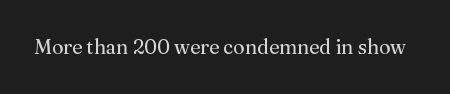
{"italic": "no", "bold": "no", "underline": "no", "letter_spacing": "normal", "letter_spacing_em": 0.0, "glyph_px": 20}
